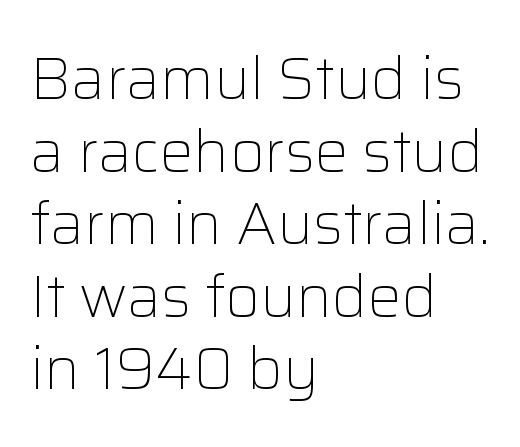
The face used here is proportionally spaced, like ordinary book or web type. Has an underline been added? It has not. The letters sit at their default tracking, neither squeezed nor spread. Ink coverage per letter is moderate at most. In terms of posture, this sample is upright. The passage shown is typeset with a sans-serif family.
